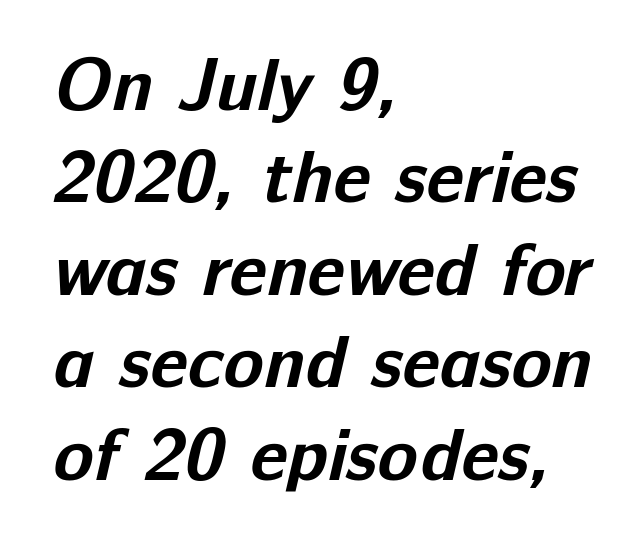
The zone under the glyphs is completely vacant. Heavy-handed strokes throughout: this text is bold. Is this a fixed-width face? No — the glyphs have proportional, varying widths. The rendering uses a moderate line-height, typical for paragraphs. Line starts are locked; line ends wander.
